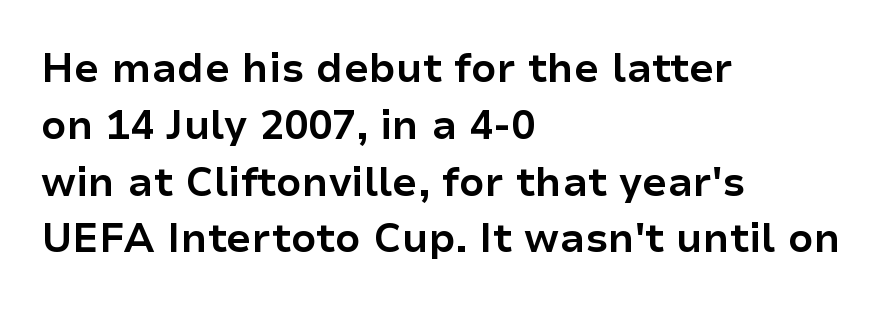
The image shows 40 px bold sans-serif type, upright; set left-aligned, normal line spacing (1.42x), normal letter spacing, not underlined; low stroke contrast and a medium x-height.
